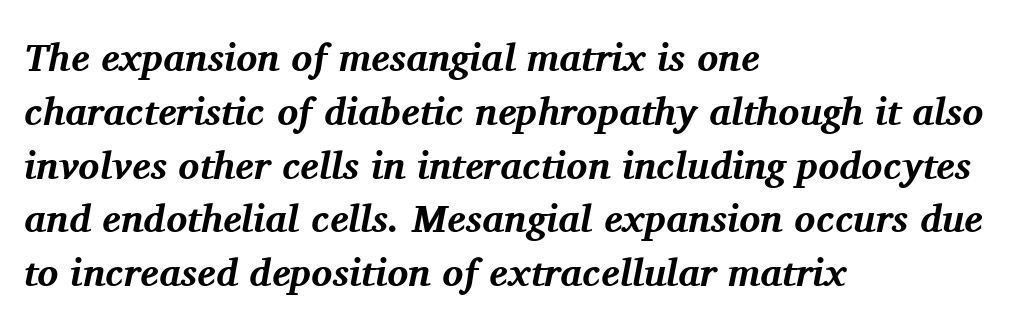
Q: Is the text bold? A: Yes.
Q: Is the text italic (slanted)? A: Yes, it leans right by about 11 degrees.
Q: Is the typeface a serif or a sans-serif typeface? A: Serif.
Q: Is the text underlined? A: No.
Q: How is the paragraph aligned? A: Left-aligned.
Q: Is the spacing between letters normal or unusually wide? A: Normal.
Q: Is the spacing between lines tight, normal or loose? A: Normal.
Q: Width (condensed, normal, or wide)? A: Normal.
Q: Stroke contrast? A: Medium.
Q: x-height? A: Medium.
Q: Monospaced? A: No.
